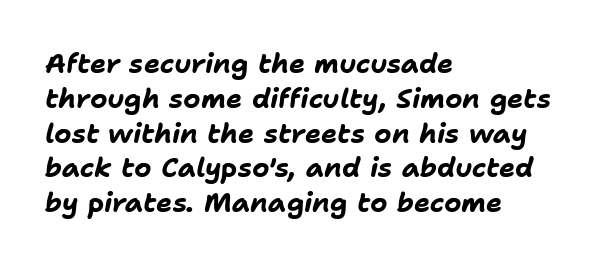
The image shows 27 px bold type, italic (leaning right); set left-aligned, normal line spacing (1.29x), normal letter spacing, not underlined.
